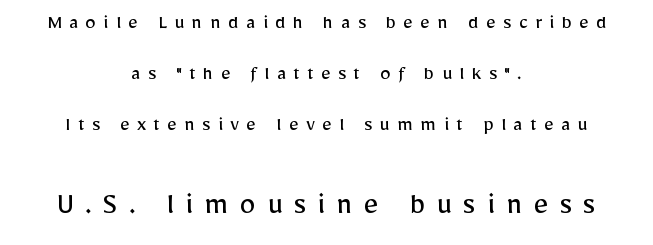
Q: Is the text bold? A: No.
Q: Is the text italic (slanted)? A: No, it is upright.
Q: Is the typeface a serif or a sans-serif typeface? A: Sans-serif.
Q: Is the text underlined? A: No.
Q: How is the paragraph aligned? A: Centered.
Q: Is the spacing between letters normal or unusually wide? A: Unusually wide.
Q: Is the spacing between lines tight, normal or loose? A: Loose.
Q: Which block of text is set in a larger size, the first (top) or the second (bottom)? A: The second (bottom) one.
Q: Width (condensed, normal, or wide)? A: Normal.
Q: Stroke contrast? A: Low.
Q: x-height? A: Medium.
Q: Monospaced? A: No.
